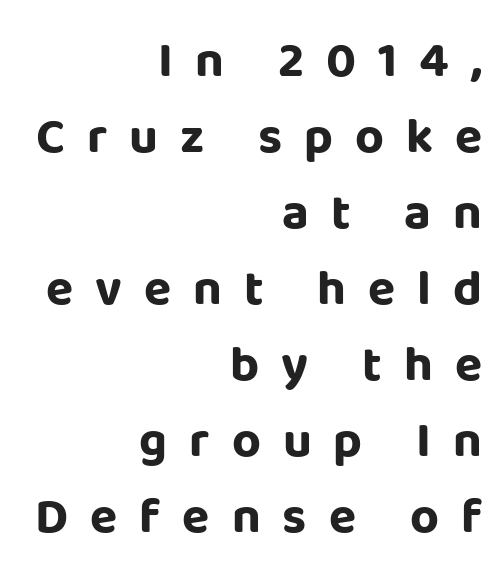
{"serif": "no", "italic": "no", "bold": "yes", "weight": "bold", "width": "normal", "stroke_contrast": "low", "x_height": "large", "monospaced": "no", "underline": "no", "align": "right", "line_spacing": "normal", "line_spacing_ratio": 1.52, "letter_spacing": "wide", "letter_spacing_em": 0.44, "glyph_px": 50}
